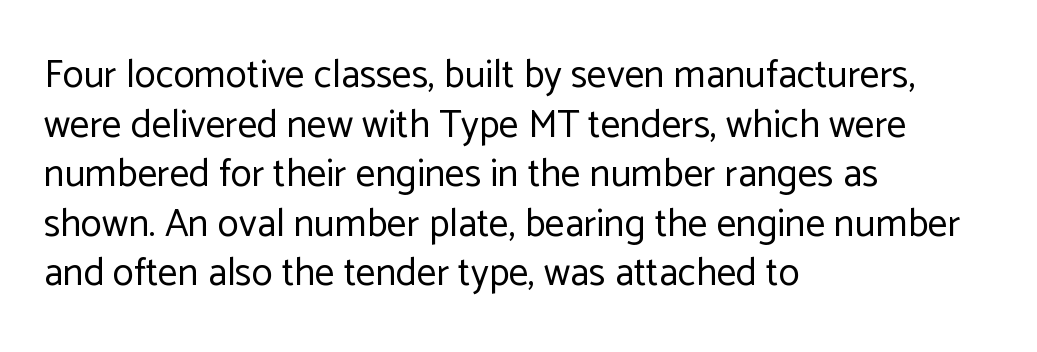
Q: Is the text bold? A: No.
Q: Is the text italic (slanted)? A: No, it is upright.
Q: Is the typeface a serif or a sans-serif typeface? A: Sans-serif.
Q: Is the text underlined? A: No.
Q: How is the paragraph aligned? A: Left-aligned.
Q: Is the spacing between letters normal or unusually wide? A: Normal.
Q: Is the spacing between lines tight, normal or loose? A: Normal.
Q: Width (condensed, normal, or wide)? A: Normal.
Q: Stroke contrast? A: Low.
Q: x-height? A: Medium.
Q: Monospaced? A: No.
